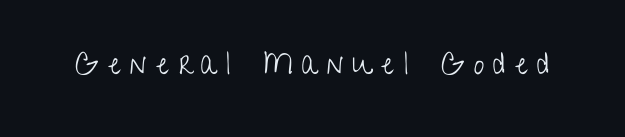
Q: Is the text bold? A: No.
Q: Is the text italic (slanted)? A: No, it is upright.
Q: Is the typeface a serif or a sans-serif typeface? A: Sans-serif.
Q: Is the text underlined? A: No.
Q: Is the spacing between letters normal or unusually wide? A: Unusually wide.
Q: Width (condensed, normal, or wide)? A: Condensed.
Q: Stroke contrast? A: Low.
Q: x-height? A: Medium.
Q: Monospaced? A: No.
